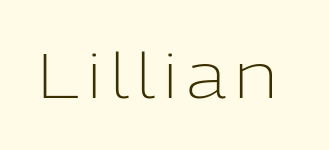
{"serif": "no", "italic": "no", "bold": "no", "weight": "light", "width": "normal", "stroke_contrast": "low", "x_height": "medium", "monospaced": "no", "underline": "no", "glyph_px": 62}
